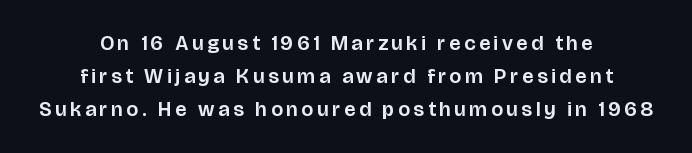
Q: Is the text italic (slanted)? A: No, it is upright.
Q: Is the text underlined? A: No.
Q: How is the paragraph aligned? A: Centered.
Q: Is the spacing between lines tight, normal or loose? A: Normal.
